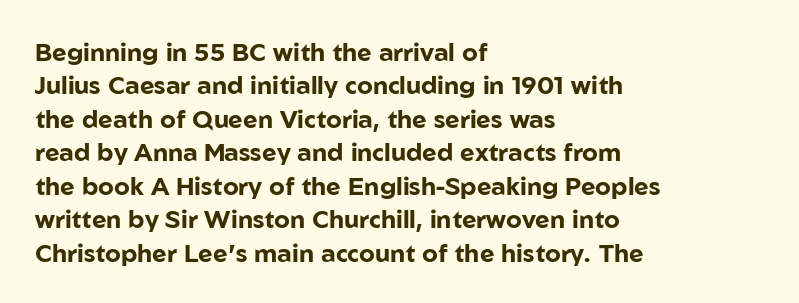
Notice how the passage keeps a crisp vertical edge on the left only. Ordinary non-slanted type is in use. This sample uses plain, unmodified letter spacing. Strong, thick strokes mark this as bold type. Normally led — the rows are evenly, conventionally spaced.
